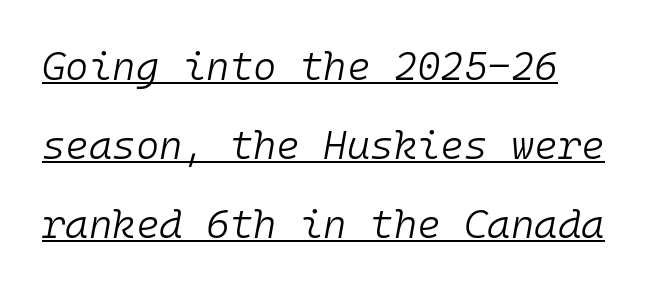
The image shows 40 px light type, italic (leaning right), monospaced; set loose line spacing (1.97x), normal letter spacing, underlined; low stroke contrast and a medium x-height.
